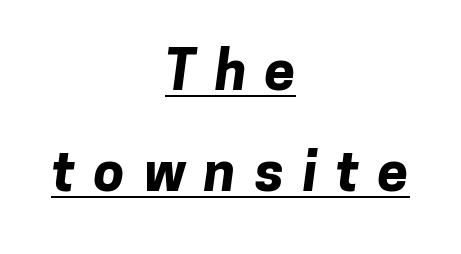
Is this a sans? Yes — the strokes have no serifs. Display-style spreading of the glyphs; the letterfit is very open. A student would call this center alignment; a typographer would say set centered. The string is rendered with underlining switched on. The passage shown is typed in a proportional face where columns would drift.
